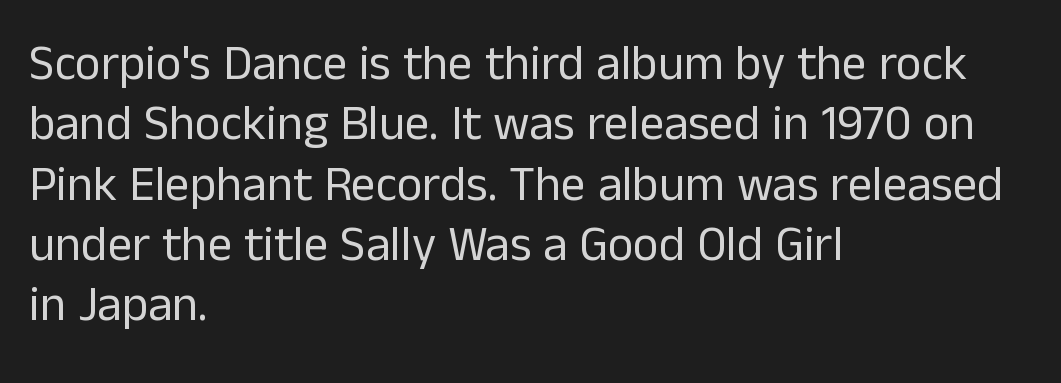
The image shows 49 px regular-weight sans-serif type, upright; set left-aligned, line spacing 1.23x, normal letter spacing, not underlined; low stroke contrast and a medium x-height.
